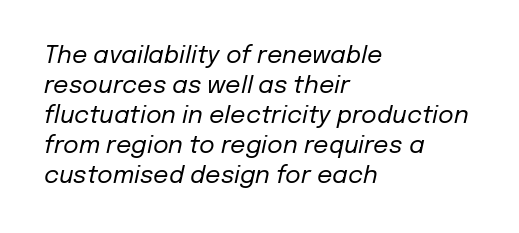
{"italic": "yes", "lean": "right", "slant_degrees": 12, "bold": "no", "underline": "no", "align": "left", "line_spacing": "normal", "line_spacing_ratio": 1.25, "letter_spacing": "normal", "letter_spacing_em": 0.0, "glyph_px": 24}
